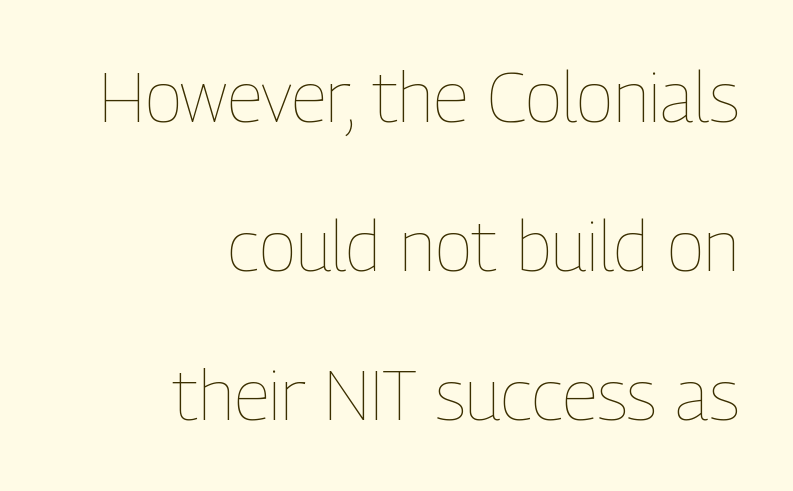
The image shows 70 px thin, condensed type, upright; set right-aligned, loose line spacing (2.13x), normal letter spacing, not underlined; low stroke contrast and a medium x-height.
